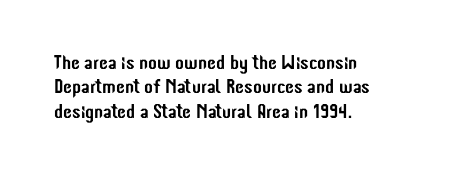
{"italic": "no", "underline": "no", "align": "left", "line_spacing_ratio": 1.22, "letter_spacing": "normal", "letter_spacing_em": 0.0, "glyph_px": 20}
